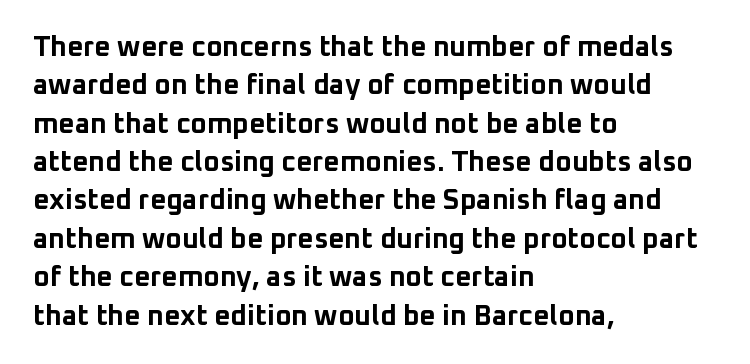
{"serif": "no", "italic": "no", "bold": "yes", "weight": "bold", "width": "normal", "stroke_contrast": "low", "x_height": "medium", "monospaced": "no", "underline": "no", "align": "left", "line_spacing": "normal", "line_spacing_ratio": 1.37, "letter_spacing": "normal", "letter_spacing_em": 0.0, "glyph_px": 28}
